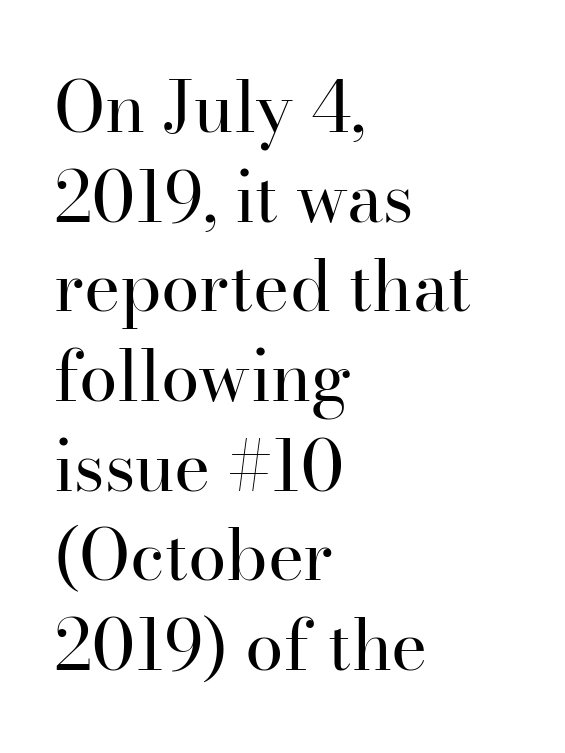
{"serif": "yes", "italic": "no", "bold": "no", "weight": "regular", "width": "normal", "stroke_contrast": "high", "x_height": "small", "monospaced": "no", "underline": "no", "align": "left", "line_spacing": "normal", "line_spacing_ratio": 1.3, "letter_spacing": "normal", "letter_spacing_em": 0.0, "glyph_px": 69}
